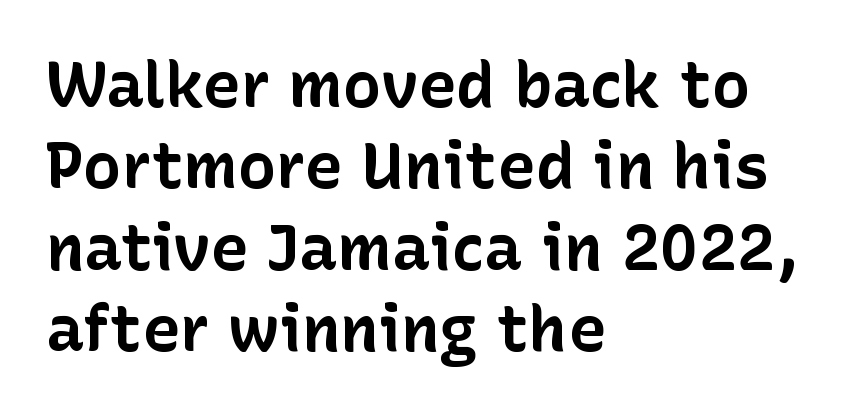
{"serif": "no", "italic": "no", "bold": "yes", "weight": "bold", "width": "normal", "stroke_contrast": "low", "x_height": "medium", "monospaced": "no", "underline": "no", "align": "left", "line_spacing": "normal", "line_spacing_ratio": 1.27, "letter_spacing": "normal", "letter_spacing_em": 0.0, "glyph_px": 64}
